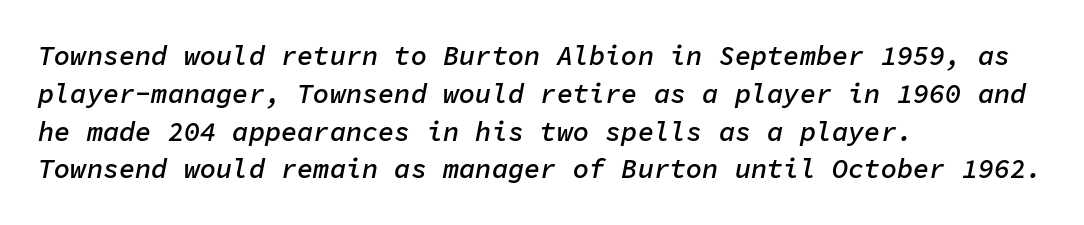
{"italic": "yes", "lean": "right", "slant_degrees": 11, "bold": "semi", "underline": "no", "align": "left", "line_spacing": "normal", "line_spacing_ratio": 1.4, "letter_spacing": "normal", "letter_spacing_em": 0.0, "glyph_px": 27}
